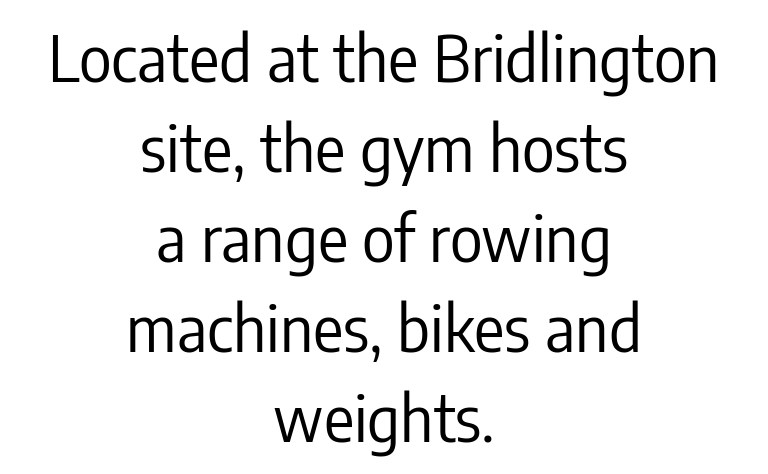
Weight: regular or lighter. In terms of leading, this rendering sits right in the middle. Serif or sans? Sans — the stroke terminals are bare. The foot of each line stays bare and open. This sample has the flowing, uneven cadence of proportional lettering.
